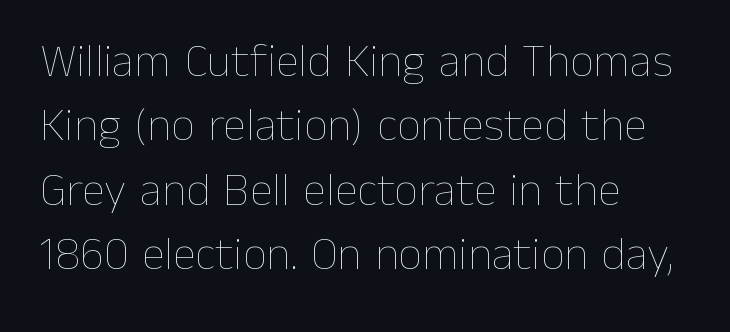
The passage is arranged the way most books set body copy — flush left. The specimen reads as upright at a glance. Characters follow at the spacing the type designer built in. Nobody drew a line under any word here. Vertical stems look standard width or narrower in stroke. Think of a printed novel: that variable character pitch is what you see here.
